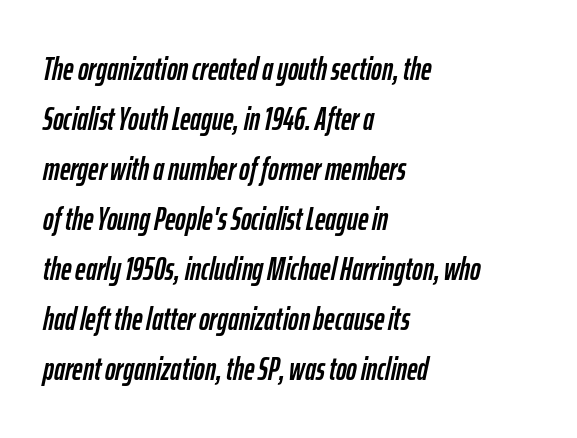
Descenders are the only things crossing below the line. The font's italic variant was chosen for this text. Line starts are locked; line ends wander. Does the leading feel generous? No, just average. A typesetter would call this zero additional tracking.
